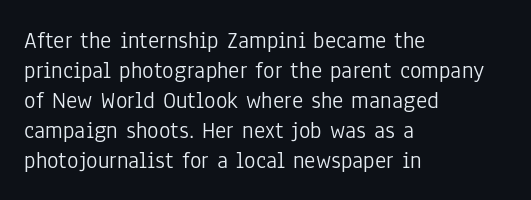
{"italic": "no", "bold": "no", "underline": "no", "align": "left", "line_spacing": "normal", "line_spacing_ratio": 1.25, "letter_spacing": "normal", "letter_spacing_em": 0.0, "glyph_px": 24}
